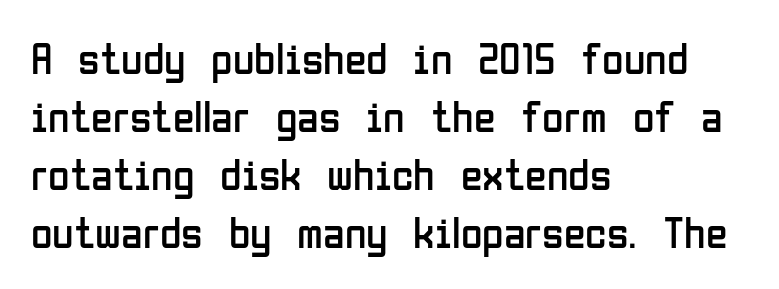
Q: Is the text bold? A: No.
Q: Is the text italic (slanted)? A: No, it is upright.
Q: Is the typeface a serif or a sans-serif typeface? A: Sans-serif.
Q: Is the text underlined? A: No.
Q: How is the paragraph aligned? A: Left-aligned.
Q: Is the spacing between letters normal or unusually wide? A: Normal.
Q: Is the spacing between lines tight, normal or loose? A: Normal.
Q: Width (condensed, normal, or wide)? A: Condensed.
Q: Stroke contrast? A: Low.
Q: x-height? A: Medium.
Q: Monospaced? A: No.
